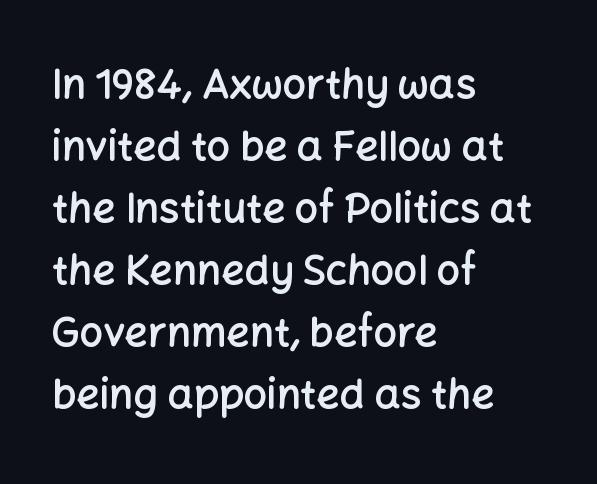
Q: Is the text bold? A: Semi-bold.
Q: Is the text italic (slanted)? A: No, it is upright.
Q: Is the typeface a serif or a sans-serif typeface? A: Sans-serif.
Q: Is the text underlined? A: No.
Q: How is the paragraph aligned? A: Left-aligned.
Q: Is the spacing between letters normal or unusually wide? A: Normal.
Q: Is the spacing between lines tight, normal or loose? A: Normal.
Q: Width (condensed, normal, or wide)? A: Normal.
Q: Stroke contrast? A: Low.
Q: x-height? A: Medium.
Q: Monospaced? A: No.
